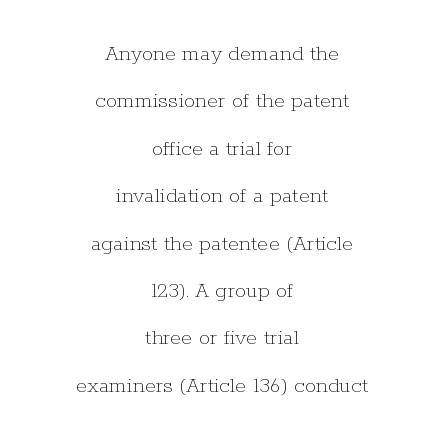
Q: Is the text bold? A: No.
Q: Is the text italic (slanted)? A: No, it is upright.
Q: Is the text underlined? A: No.
Q: How is the paragraph aligned? A: Centered.
Q: Is the spacing between letters normal or unusually wide? A: Normal.
Q: Is the spacing between lines tight, normal or loose? A: Loose.
